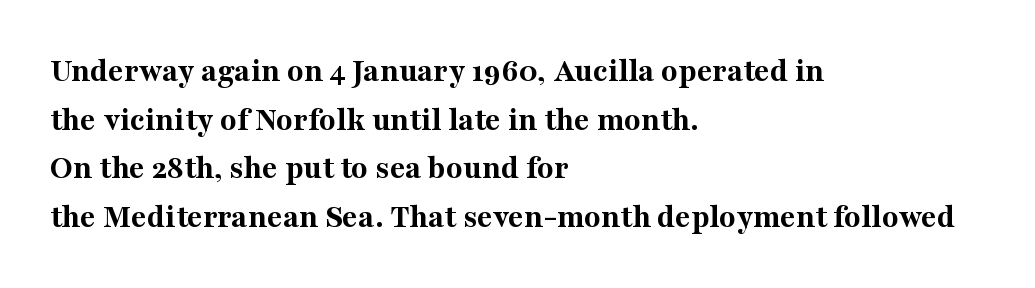
Q: Is the text bold? A: Yes.
Q: Is the text italic (slanted)? A: No, it is upright.
Q: Is the typeface a serif or a sans-serif typeface? A: Serif.
Q: Is the text underlined? A: No.
Q: How is the paragraph aligned? A: Left-aligned.
Q: Is the spacing between letters normal or unusually wide? A: Normal.
Q: Is the spacing between lines tight, normal or loose? A: Normal.
Q: Width (condensed, normal, or wide)? A: Normal.
Q: Stroke contrast? A: Medium.
Q: x-height? A: Medium.
Q: Monospaced? A: No.
